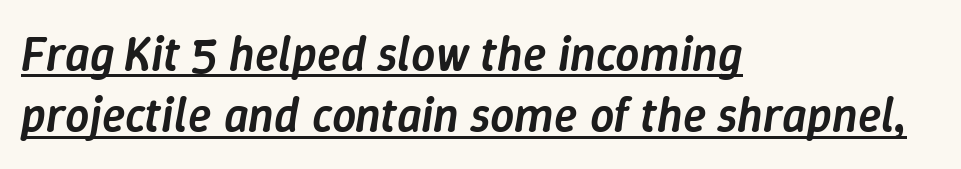
Nobody touched the tracking dial on this one. Underline: present. Here the designer chose a conventional face with non-uniform glyph widths. The text block is weighted toward the left margin, trailing off unevenly rightward.
